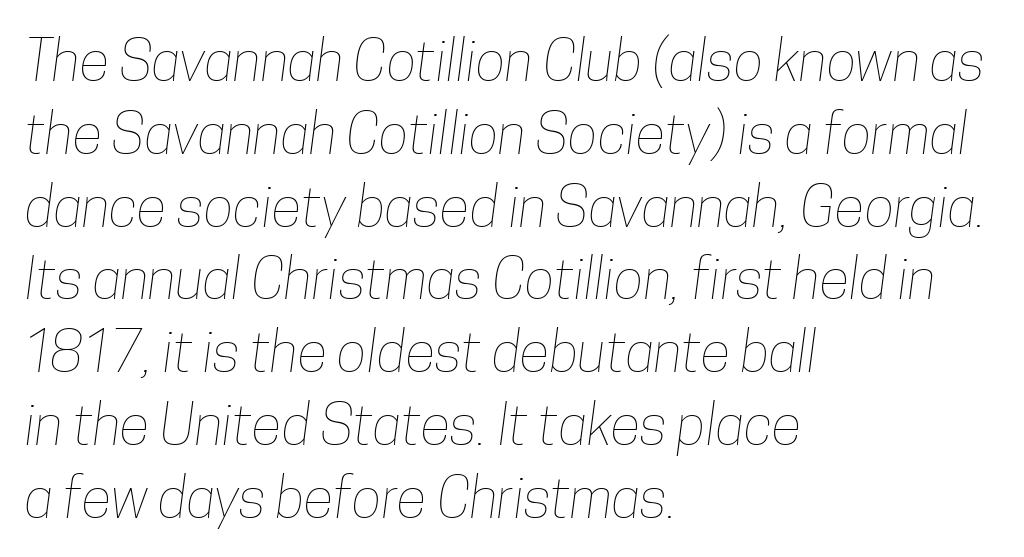
{"bold": "no", "weight": "thin", "width": "condensed", "stroke_contrast": "low", "x_height": "medium", "monospaced": "no", "underline": "no", "align": "left", "line_spacing": "normal", "line_spacing_ratio": 1.3, "letter_spacing": "normal", "letter_spacing_em": 0.0, "glyph_px": 56}
